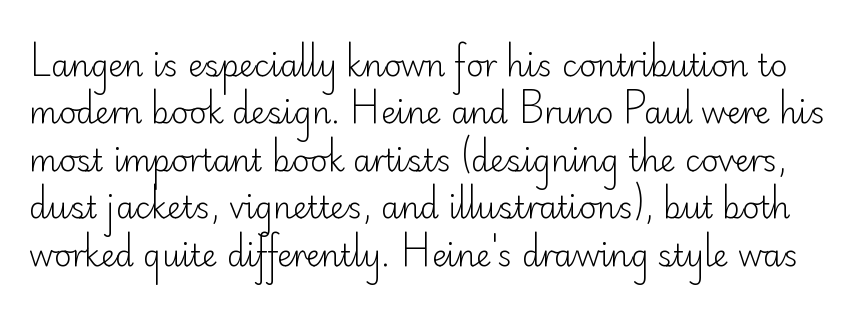
{"serif": "no", "italic": "no", "bold": "no", "weight": "light", "width": "normal", "stroke_contrast": "low", "x_height": "small", "monospaced": "no", "underline": "no", "line_spacing": "normal", "line_spacing_ratio": 1.58, "letter_spacing": "normal", "letter_spacing_em": 0.0, "glyph_px": 30}
